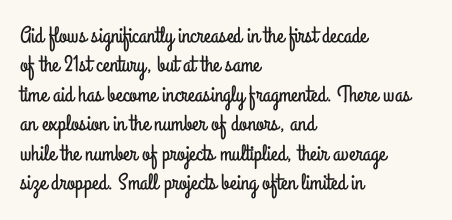
One-word summary of the alignment: left. Posture: vertical. The tracking reads as untouched default to a designer's eye. Each row of text sits above clean, open space. Does the leading feel generous? No, just average.
